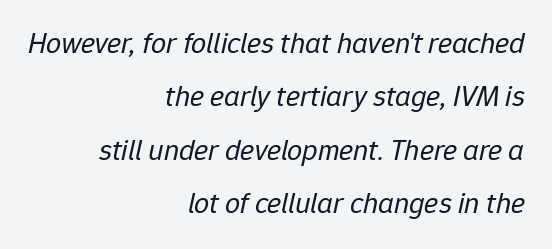
Q: Is the text bold? A: No.
Q: Is the text italic (slanted)? A: Yes, it leans right by about 12 degrees.
Q: Is the text underlined? A: No.
Q: How is the paragraph aligned? A: Right-aligned.
Q: Is the spacing between letters normal or unusually wide? A: Normal.
Q: Width (condensed, normal, or wide)? A: Normal.
Q: Stroke contrast? A: Low.
Q: x-height? A: Medium.
Q: Monospaced? A: No.
